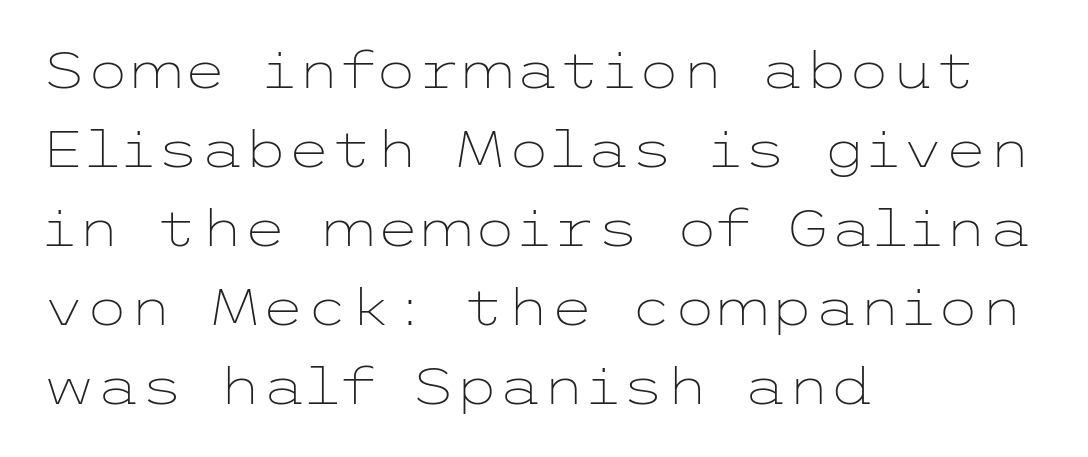
Q: Is the text bold? A: No.
Q: Is the text italic (slanted)? A: No, it is upright.
Q: Is the typeface a serif or a sans-serif typeface? A: Sans-serif.
Q: Is the text underlined? A: No.
Q: How is the paragraph aligned? A: Left-aligned.
Q: Is the spacing between letters normal or unusually wide? A: Normal.
Q: Is the spacing between lines tight, normal or loose? A: Normal.
Q: Width (condensed, normal, or wide)? A: Wide.
Q: Stroke contrast? A: Low.
Q: x-height? A: Medium.
